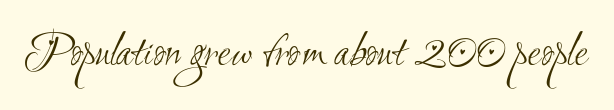
Q: Is the text bold? A: No.
Q: Is the typeface a serif or a sans-serif typeface? A: Sans-serif.
Q: Is the text underlined? A: No.
Q: Is the spacing between letters normal or unusually wide? A: Normal.
Q: Width (condensed, normal, or wide)? A: Condensed.
Q: Stroke contrast? A: Medium.
Q: x-height? A: Small.
Q: Monospaced? A: No.
